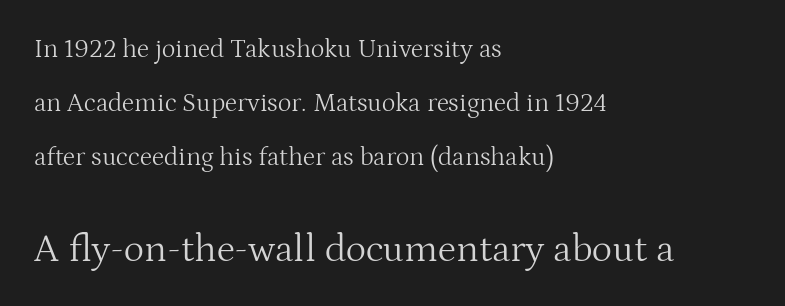
Ascenders rise straight up at ninety degrees. The designer gave the closing block more size than the opening block. Reading down the column, the eye jumps a long way to each next line. You could call the tracking neutral — neither tight nor loose.
